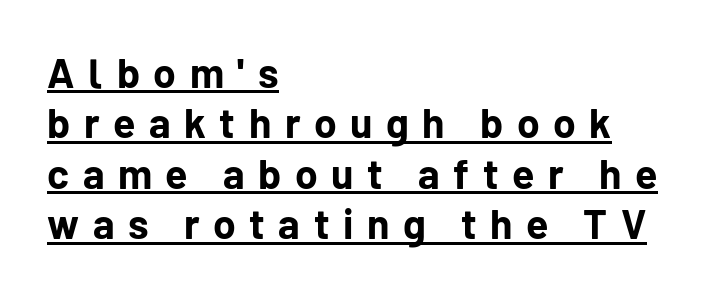
Q: Is the text bold? A: Yes.
Q: Is the text italic (slanted)? A: No, it is upright.
Q: Is the typeface a serif or a sans-serif typeface? A: Sans-serif.
Q: Is the text underlined? A: Yes.
Q: How is the paragraph aligned? A: Left-aligned.
Q: Is the spacing between letters normal or unusually wide? A: Unusually wide.
Q: Width (condensed, normal, or wide)? A: Normal.
Q: Stroke contrast? A: Low.
Q: x-height? A: Medium.
Q: Monospaced? A: No.
